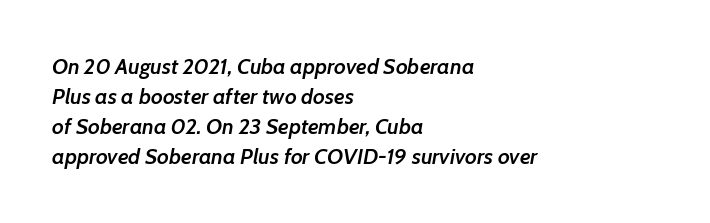
The face used here has a pronounced slope to its letters. Summary of weight: moderately heavy, a semibold. Glance below the letters and you will spot only blank space. Short note: letters normally spaced. Horizontal bands of white between lines are of average thickness.
